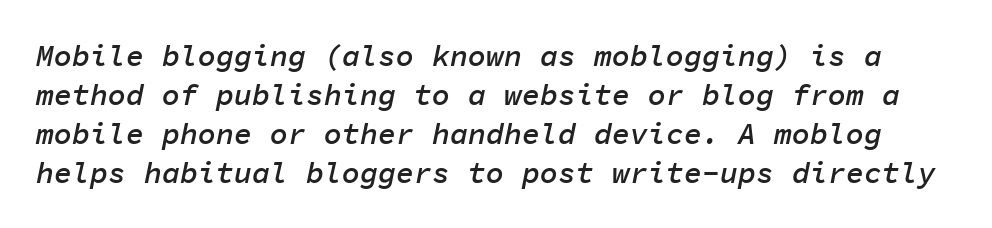
{"italic": "yes", "lean": "right", "slant_degrees": 11, "bold": "semi", "weight": "semibold", "width": "normal", "stroke_contrast": "low", "x_height": "medium", "monospaced": "yes", "underline": "no", "line_spacing": "normal", "line_spacing_ratio": 1.3, "letter_spacing": "normal", "letter_spacing_em": 0.0, "glyph_px": 30}
